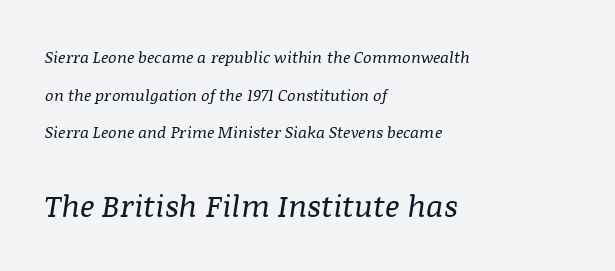
The image shows 31 px regular-weight serif type, italic (leaning right); set left-aligned, loose line spacing (2.35x), normal letter spacing, not underlined; the second (bottom) block is 1.94x larger; medium stroke contrast and a large x-height.
